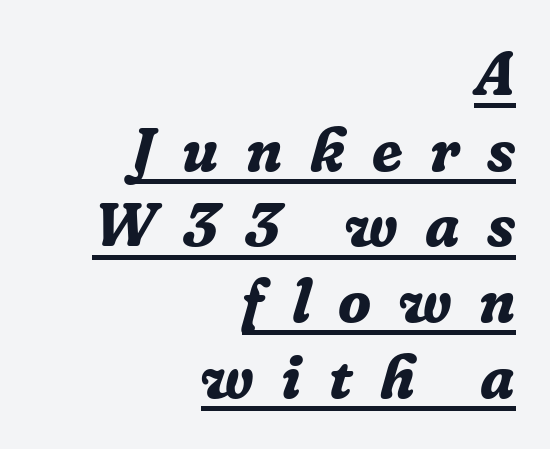
Short and long lines alike share a common ending point at right. Tall strokes in this sample are angled rather than plumb. The text was rendered using a seriffed face with decorative stroke endings. Words appear elongated and porous because spacing is wide.
